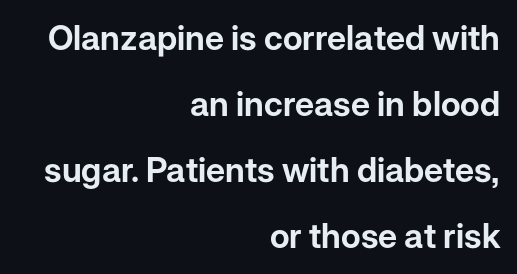
Q: Is the text italic (slanted)? A: No, it is upright.
Q: Is the typeface a serif or a sans-serif typeface? A: Sans-serif.
Q: Is the text underlined? A: No.
Q: How is the paragraph aligned? A: Right-aligned.
Q: Is the spacing between letters normal or unusually wide? A: Normal.
Q: Is the spacing between lines tight, normal or loose? A: Loose.
Q: Width (condensed, normal, or wide)? A: Normal.
Q: Stroke contrast? A: Low.
Q: x-height? A: Medium.
Q: Monospaced? A: No.
